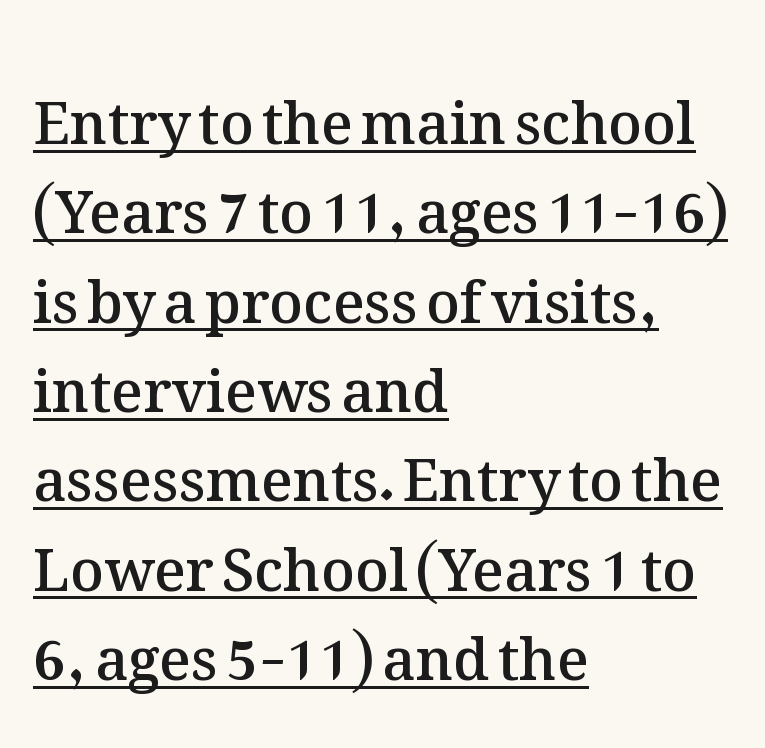
Q: Is the text bold? A: Semi-bold.
Q: Is the text italic (slanted)? A: No, it is upright.
Q: Is the text underlined? A: Yes.
Q: How is the paragraph aligned? A: Left-aligned.
Q: Is the spacing between letters normal or unusually wide? A: Normal.
Q: Is the spacing between lines tight, normal or loose? A: Normal.
Q: Width (condensed, normal, or wide)? A: Normal.
Q: Stroke contrast? A: Medium.
Q: x-height? A: Medium.
Q: Monospaced? A: No.
